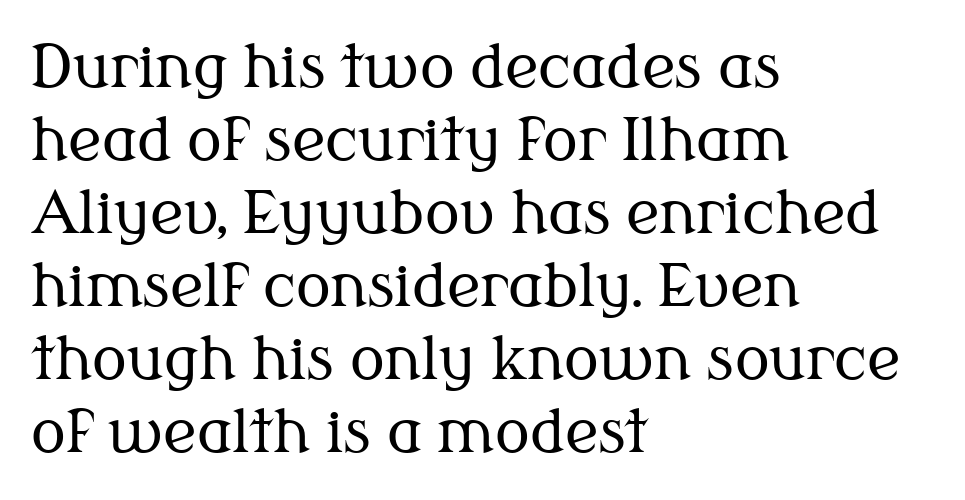
Each word holds together tightly as a unit, with standard inter-letter gaps. This is serif lettering, the kind often seen in printed books. A typesetter would mark this as roman, not italic. Spacing verdict: proportional, widths tailored to each character. Leading matches the norm, producing a regular column.
